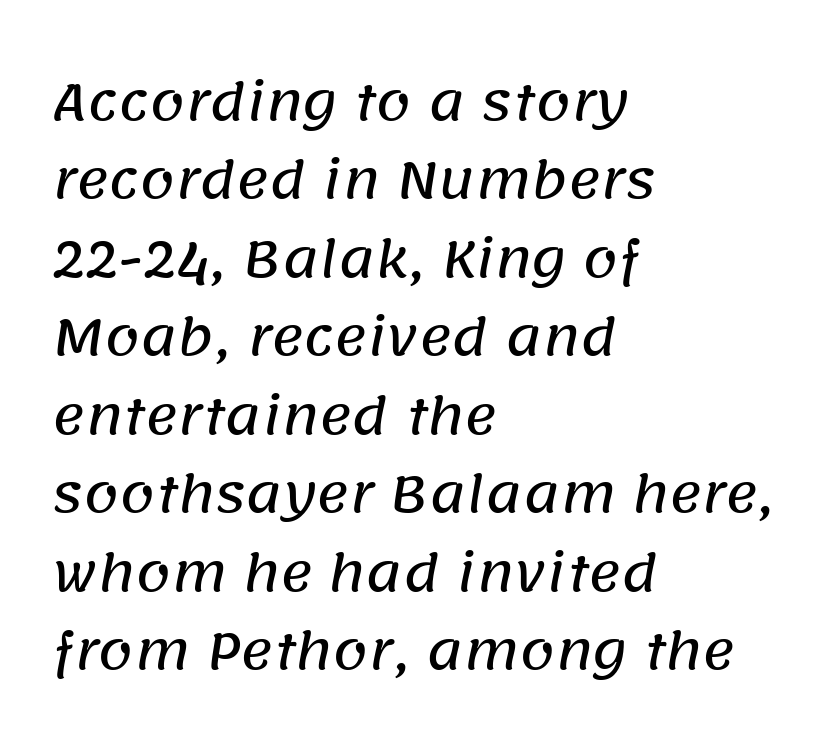
{"serif": "no", "width": "normal", "stroke_contrast": "low", "x_height": "large", "monospaced": "no", "underline": "no", "align": "left", "line_spacing": "normal", "line_spacing_ratio": 1.57, "letter_spacing": "normal", "letter_spacing_em": 0.0, "glyph_px": 50}
